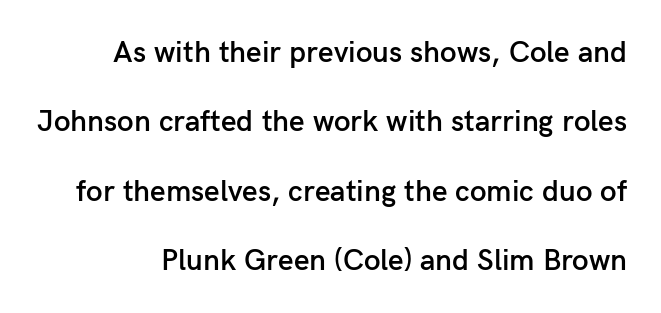
The image shows 30 px semibold sans-serif type, upright; set loose line spacing (2.31x), normal letter spacing, not underlined; low stroke contrast and a medium x-height.
